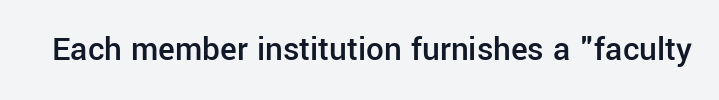
Q: Is the text bold? A: Semi-bold.
Q: Is the text italic (slanted)? A: No, it is upright.
Q: Is the typeface a serif or a sans-serif typeface? A: Sans-serif.
Q: Is the text underlined? A: No.
Q: Is the spacing between letters normal or unusually wide? A: Normal.
Q: Width (condensed, normal, or wide)? A: Normal.
Q: Stroke contrast? A: Low.
Q: x-height? A: Medium.
Q: Monospaced? A: No.
